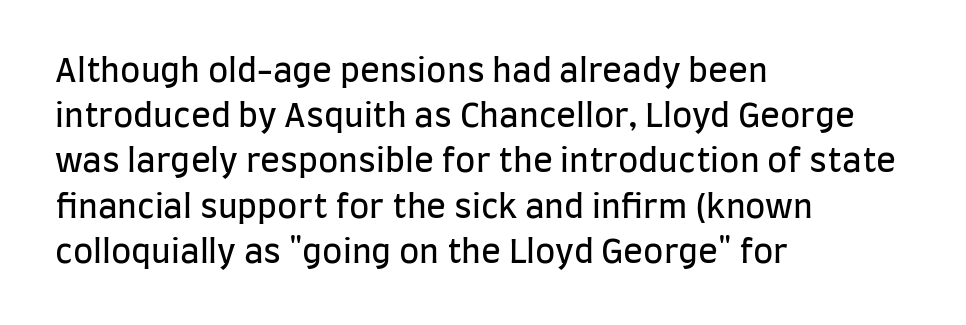
What's the leading like? Ordinary, nothing unusual. Where is the straight margin? On the left. You could call the tracking neutral — neither tight nor loose. Style check: upright.
